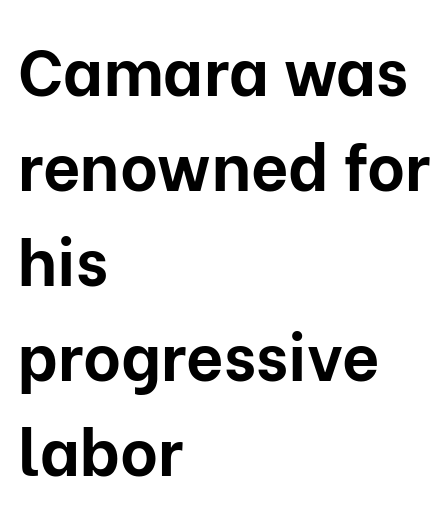
The font's upright variant was chosen for this text. Clear beneath every line of the passage. Heft: maximum for text — a bold. The face used here is rendered with its standard letterfit. Spacing verdict: proportional, widths tailored to each character.
